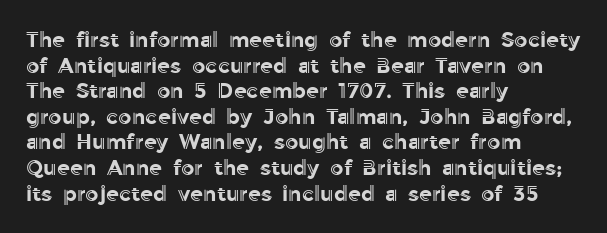
Line beginnings align vertically; line endings do not. Posture: vertical. A typesetter would call this zero additional tracking. The baseline area is clear.
